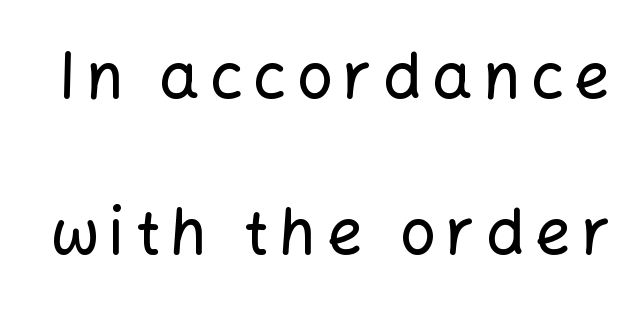
The image shows 63 px sans-serif type, upright; set loose line spacing (2.48x), not underlined; low stroke contrast and a medium x-height.
